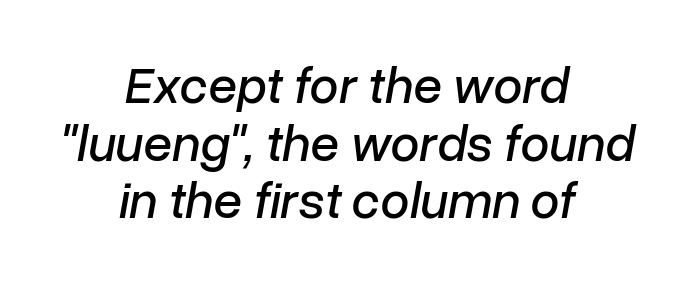
Q: Is the text italic (slanted)? A: Yes, it leans right by about 10 degrees.
Q: Is the text underlined? A: No.
Q: How is the paragraph aligned? A: Centered.
Q: Is the spacing between letters normal or unusually wide? A: Normal.
Q: Is the spacing between lines tight, normal or loose? A: Tight.
Q: Width (condensed, normal, or wide)? A: Normal.
Q: Stroke contrast? A: Low.
Q: x-height? A: Medium.
Q: Monospaced? A: No.
